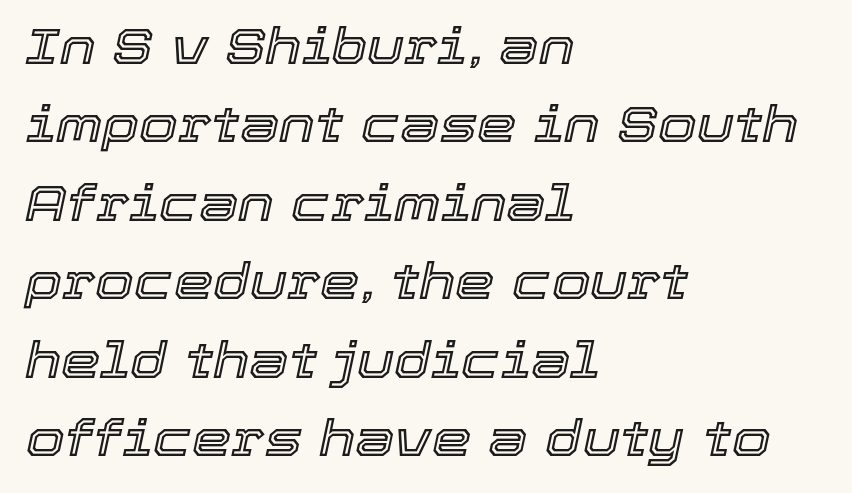
Q: Is the text italic (slanted)? A: Yes, it leans right by about 12 degrees.
Q: Is the text underlined? A: No.
Q: How is the paragraph aligned? A: Left-aligned.
Q: Is the spacing between letters normal or unusually wide? A: Normal.
Q: Is the spacing between lines tight, normal or loose? A: Normal.
Q: Width (condensed, normal, or wide)? A: Normal.
Q: x-height? A: Medium.
Q: Monospaced? A: No.
